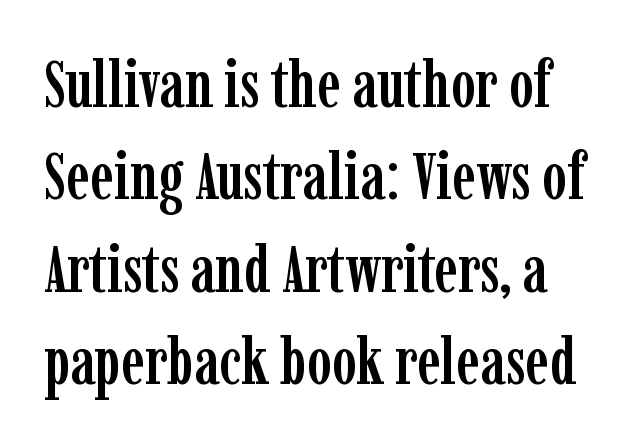
{"serif": "yes", "italic": "no", "width": "condensed", "stroke_contrast": "low", "x_height": "medium", "monospaced": "no", "underline": "no", "line_spacing": "normal", "line_spacing_ratio": 1.4, "letter_spacing": "normal", "letter_spacing_em": 0.0, "glyph_px": 66}
